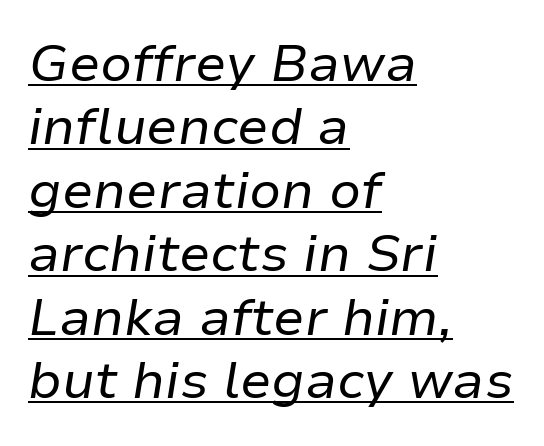
The image shows 52 px regular-weight type, italic (leaning right); set left-aligned, line spacing 1.22x, normal letter spacing, underlined; low stroke contrast and a medium x-height.
